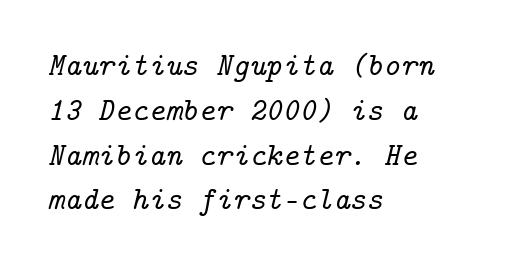
Unmarked baselines from the first word to the last. Typeset ragged right — the left edge is the straight one. Compared with ordinary roman type, these characters are visibly tilted. The block of text has a typical density, with ordinary space between rows. I'd call this a serif setting — the letters wear small feet. This sample uses plain, unmodified letter spacing.
